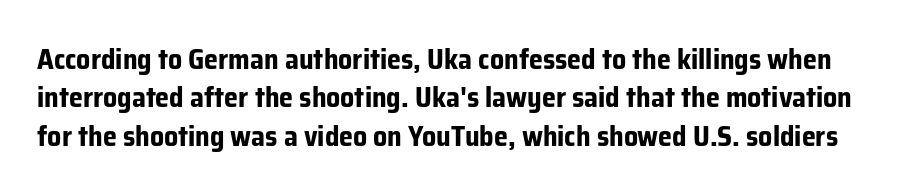
Q: Is the text bold? A: Yes.
Q: Is the text italic (slanted)? A: No, it is upright.
Q: Is the typeface a serif or a sans-serif typeface? A: Sans-serif.
Q: Is the text underlined? A: No.
Q: Is the spacing between letters normal or unusually wide? A: Normal.
Q: Is the spacing between lines tight, normal or loose? A: Normal.
Q: Width (condensed, normal, or wide)? A: Normal.
Q: Stroke contrast? A: Low.
Q: x-height? A: Medium.
Q: Monospaced? A: No.
